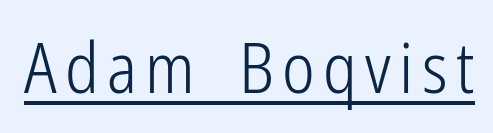
The image shows 69 px light, condensed sans-serif type, upright; set underlined; low stroke contrast and a medium x-height.
